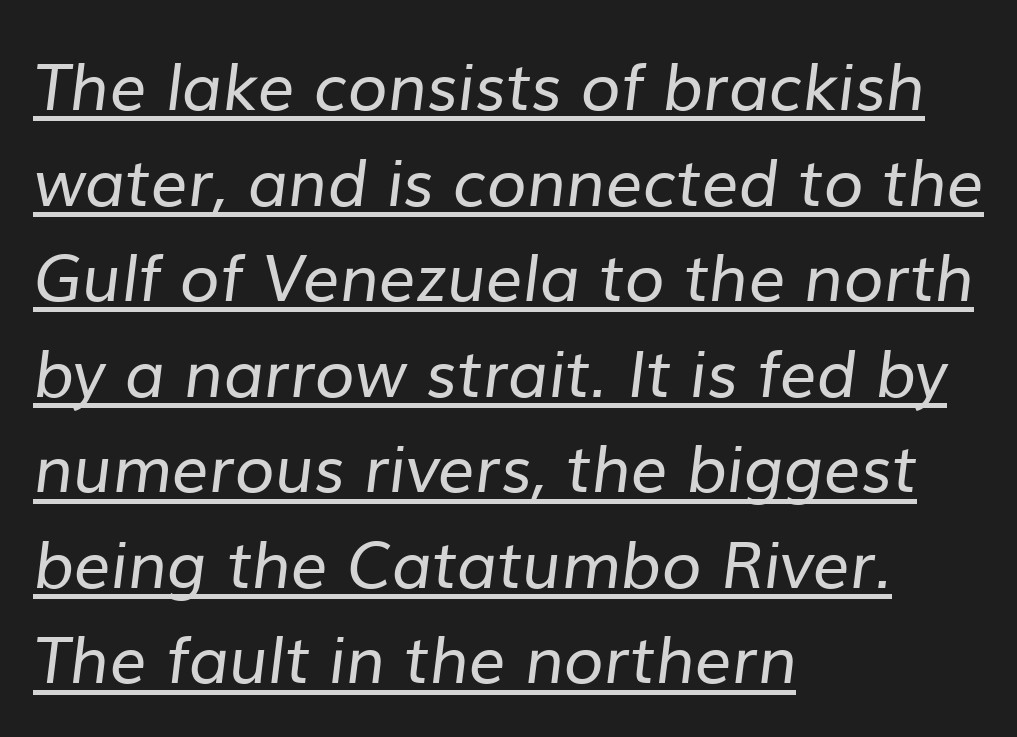
The image shows 65 px regular-weight sans-serif type; set left-aligned, normal line spacing (1.47x), normal letter spacing, underlined; low stroke contrast and a medium x-height.
